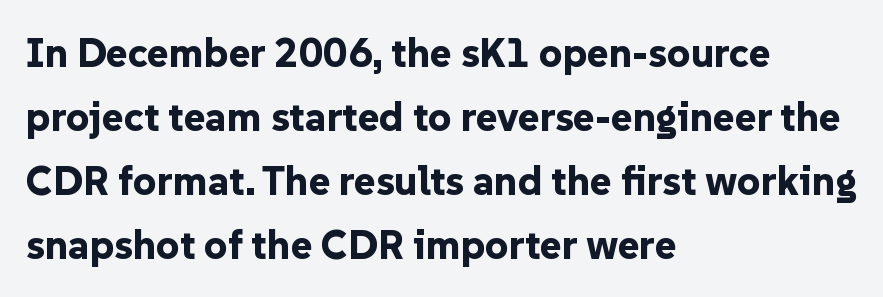
The image shows 41 px bold sans-serif type, upright; set left-aligned, normal line spacing (1.56x), normal letter spacing, not underlined; low stroke contrast and a medium x-height.
